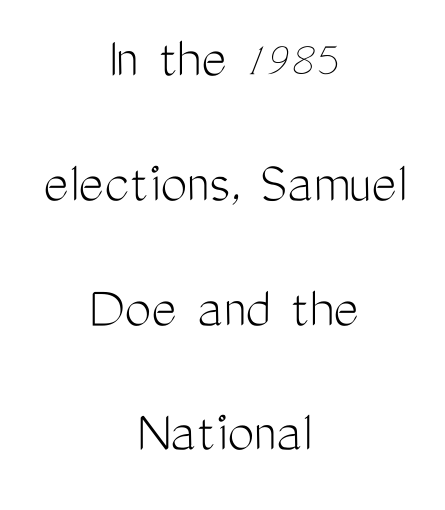
{"serif": "no", "italic": "no", "bold": "no", "weight": "light", "width": "condensed", "stroke_contrast": "medium", "x_height": "medium", "monospaced": "no", "underline": "no", "align": "center", "line_spacing": "loose", "line_spacing_ratio": 2.08, "letter_spacing": "normal", "letter_spacing_em": 0.0, "glyph_px": 60}
